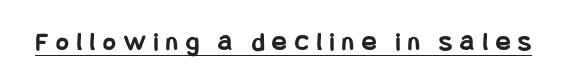
The image shows 27 px bold type, upright; set unusually wide letter spacing (+0.3 em), underlined.
